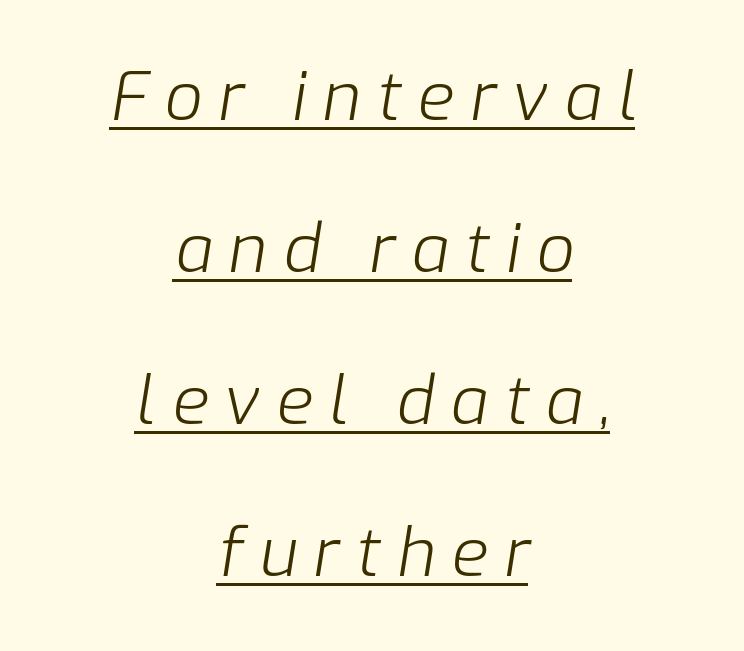
The image shows 67 px light type, italic (leaning right); set centered, loose line spacing (2.27x), unusually wide letter spacing (+0.24 em), underlined; low stroke contrast and a medium x-height.
